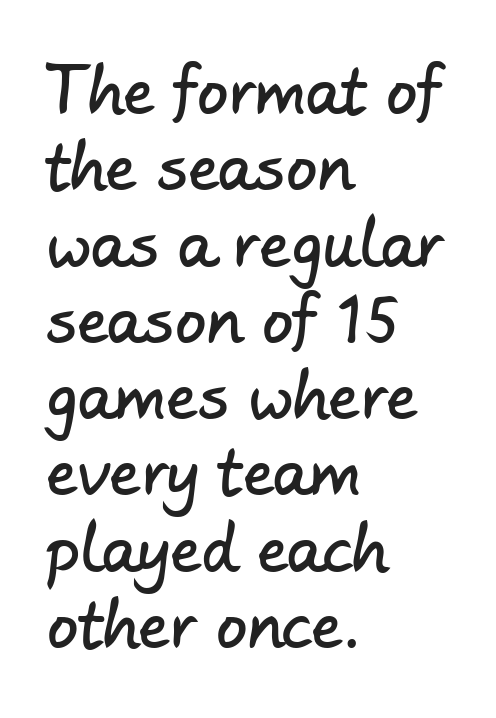
{"serif": "no", "width": "normal", "stroke_contrast": "low", "x_height": "small", "monospaced": "no", "underline": "no", "align": "left", "line_spacing_ratio": 1.23, "letter_spacing": "normal", "letter_spacing_em": 0.0, "glyph_px": 62}
